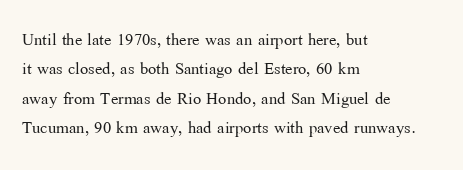
Q: Is the text bold? A: No.
Q: Is the text italic (slanted)? A: No, it is upright.
Q: Is the text underlined? A: No.
Q: How is the paragraph aligned? A: Left-aligned.
Q: Is the spacing between letters normal or unusually wide? A: Normal.
Q: Is the spacing between lines tight, normal or loose? A: Normal.
